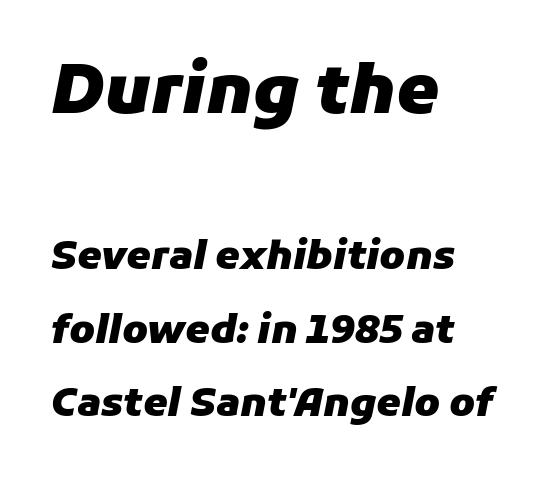
The image shows 68 px heavy type, italic (leaning right); set left-aligned, line spacing 1.88x, normal letter spacing, not underlined; the first (top) block is 1.74x larger; low stroke contrast and a medium x-height.
